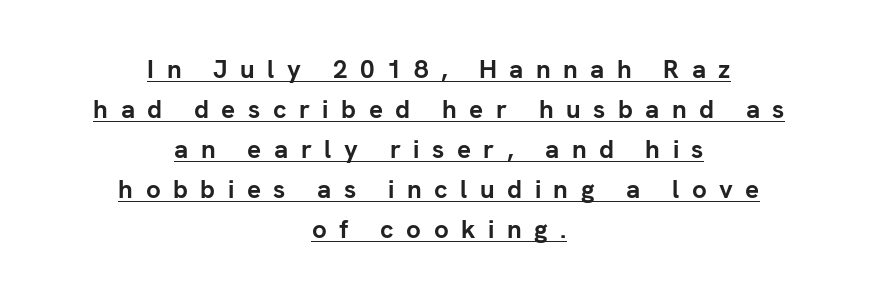
{"italic": "no", "bold": "yes", "underline": "yes", "align": "center", "line_spacing": "normal", "line_spacing_ratio": 1.54, "letter_spacing": "wide", "letter_spacing_em": 0.48, "glyph_px": 26}
